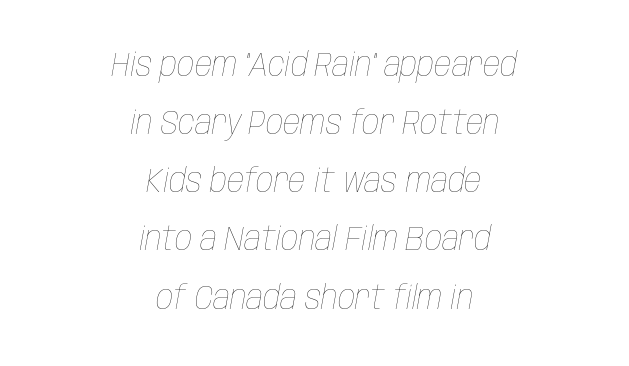
Q: Is the text bold? A: No.
Q: Is the text italic (slanted)? A: Yes, it leans right by about 10 degrees.
Q: Is the text underlined? A: No.
Q: How is the paragraph aligned? A: Centered.
Q: Is the spacing between letters normal or unusually wide? A: Normal.
Q: Width (condensed, normal, or wide)? A: Condensed.
Q: Stroke contrast? A: Low.
Q: x-height? A: Large.
Q: Monospaced? A: No.
